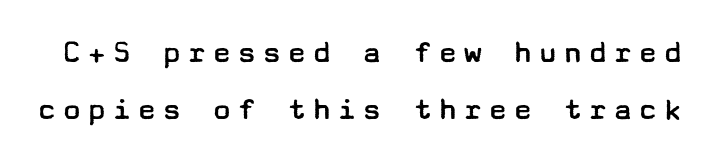
The image shows 33 px regular-weight, wide sans-serif type, upright; set line spacing 1.72x, not underlined; low stroke contrast and a medium x-height.
